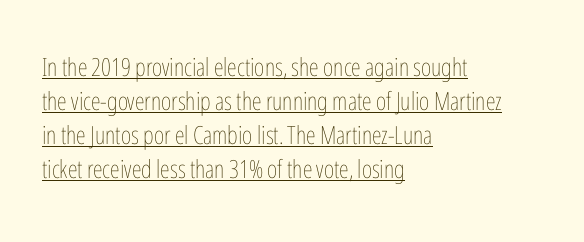
The image shows 25 px text type, upright; set left-aligned, normal line spacing (1.36x), normal letter spacing, underlined.
